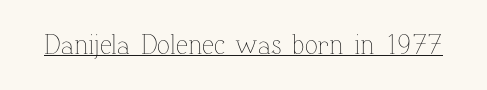
The image shows 27 px text type, upright; set normal letter spacing, underlined.
